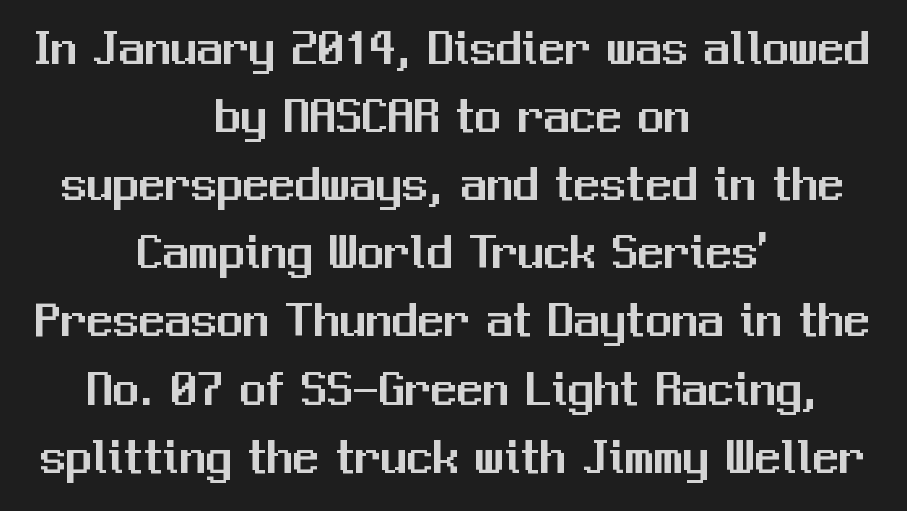
The image shows 52 px sans-serif type, upright; set centered, normal line spacing (1.31x), normal letter spacing, not underlined; medium stroke contrast and a medium x-height.
